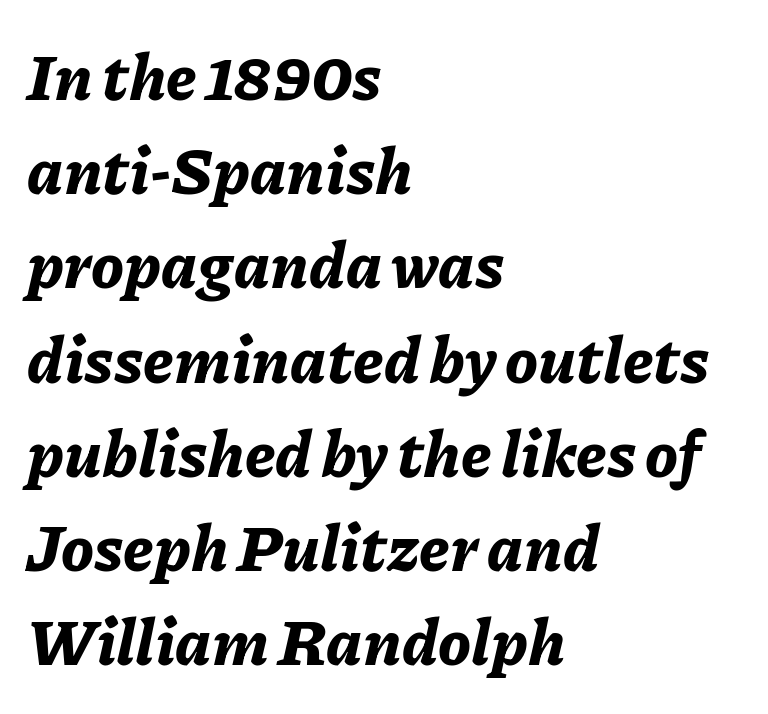
The letters sit at their default tracking, neither squeezed nor spread. Has an underline been added? It has not. The strokes are fattened all the way to bold. The lines sit at an ordinary, default distance from one another. This sample uses an oblique cut, with every glyph tilted off the vertical.
